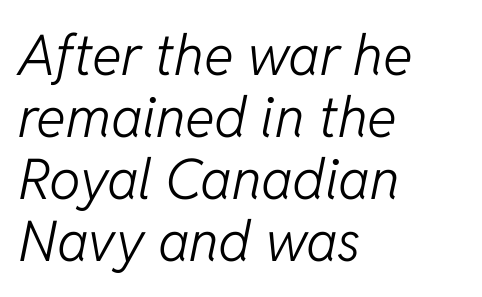
This rendering uses left alignment, leaving the right contour irregular. There is no visible air inserted between adjacent glyphs. The rendering uses natural spacing where letterforms have individual widths. The whole block is typeset with a tilt. Rows of type sit shoulder to shoulder in the vertical direction. Weight: in the light-to-regular range.
